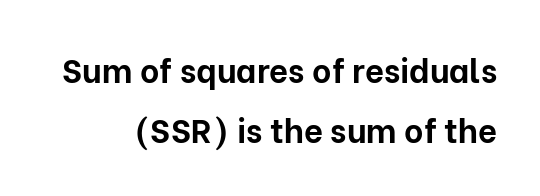
The letters are bold, with thick, heavy strokes. The area under the type is left untouched. Regarding serifs, this sample does without them. Spacing verdict: proportional, widths tailored to each character. The letters sit at their default tracking, neither squeezed nor spread. The lettering stays uniformly vertical, giving the passage a roman look.
